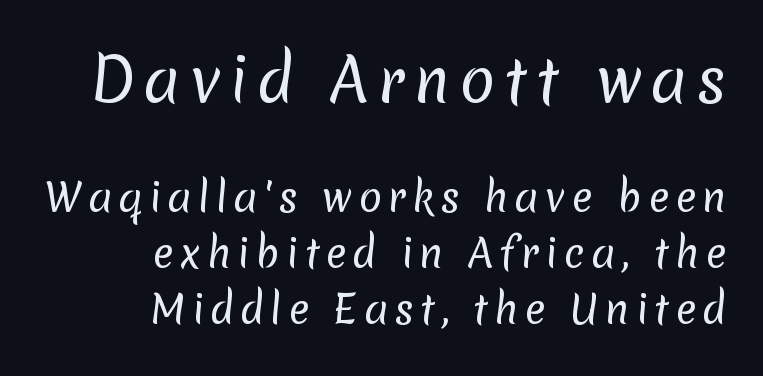
The image shows 59 px regular-weight sans-serif type; set right-aligned, normal line spacing (1.44x), not underlined; the first (top) block is 1.51x larger; low stroke contrast and a medium x-height.
